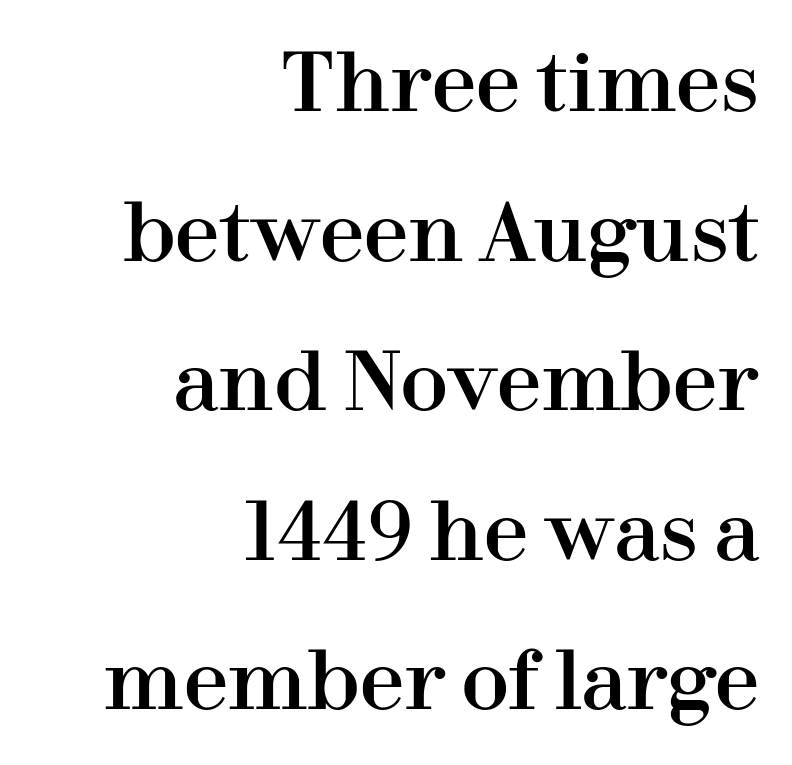
The image shows 80 px serif type, upright; set right-aligned, line spacing 1.87x, normal letter spacing, not underlined; high stroke contrast and a medium x-height.
